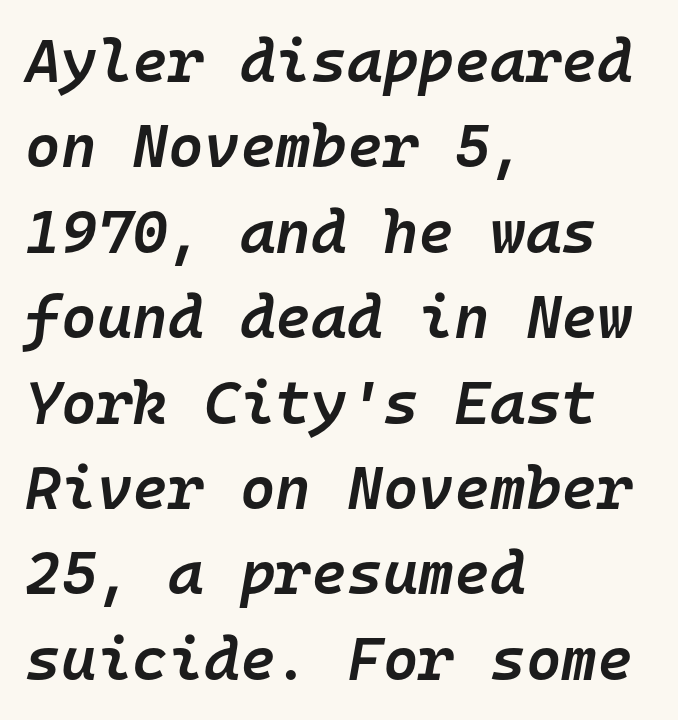
{"italic": "yes", "lean": "right", "slant_degrees": 10, "bold": "semi", "weight": "semibold", "width": "normal", "stroke_contrast": "low", "x_height": "medium", "monospaced": "yes", "underline": "no", "align": "left", "line_spacing": "normal", "line_spacing_ratio": 1.4, "letter_spacing": "normal", "letter_spacing_em": 0.0, "glyph_px": 61}
